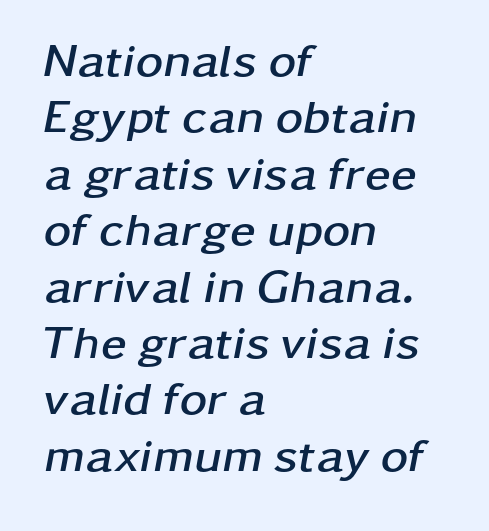
The image shows 47 px semibold, wide type, italic (leaning right); set left-aligned, line spacing 1.2x, normal letter spacing, not underlined; low stroke contrast and a medium x-height.
